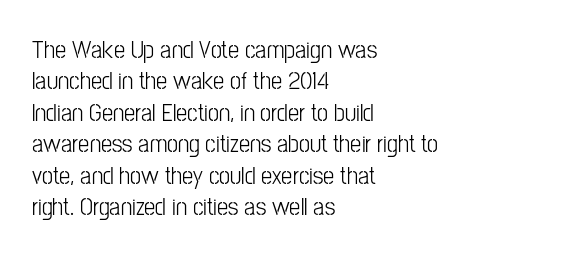
Q: Is the text bold? A: No.
Q: Is the text italic (slanted)? A: No, it is upright.
Q: Is the text underlined? A: No.
Q: How is the paragraph aligned? A: Left-aligned.
Q: Is the spacing between letters normal or unusually wide? A: Normal.
Q: Is the spacing between lines tight, normal or loose? A: Normal.
